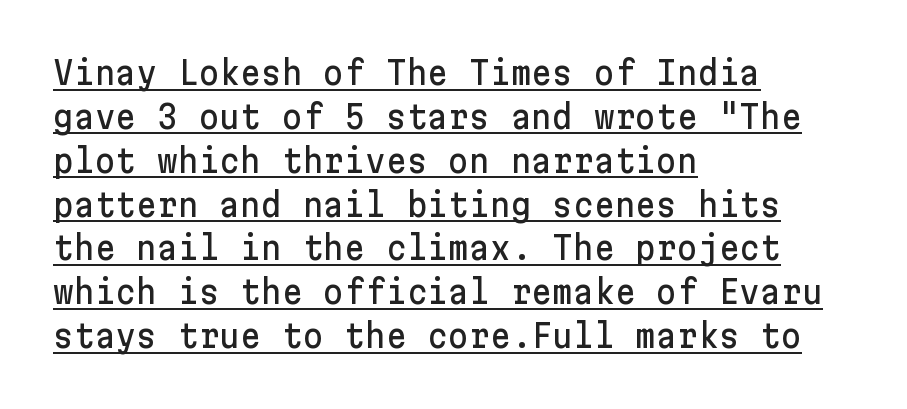
The line texture is even and compact thanks to regular tracking. In terms of letterform style, serifs are entirely absent. Alignment: flush left. Baseline-to-baseline distance is the conventional proportion of letter height. Italic? Not at all — the glyphs are vertical.
